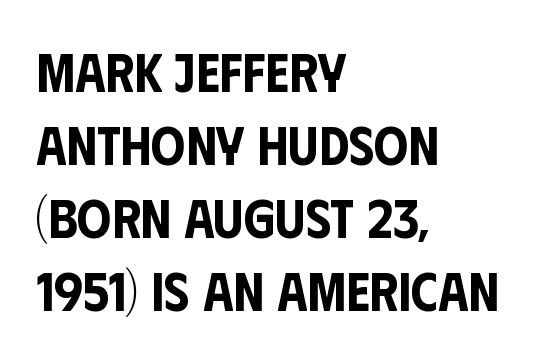
Q: Is the text italic (slanted)? A: No, it is upright.
Q: Is the typeface a serif or a sans-serif typeface? A: Sans-serif.
Q: Is the text underlined? A: No.
Q: How is the paragraph aligned? A: Left-aligned.
Q: Is the spacing between letters normal or unusually wide? A: Normal.
Q: Is the spacing between lines tight, normal or loose? A: Normal.
Q: Width (condensed, normal, or wide)? A: Condensed.
Q: Stroke contrast? A: Low.
Q: x-height? A: Large.
Q: Monospaced? A: No.
